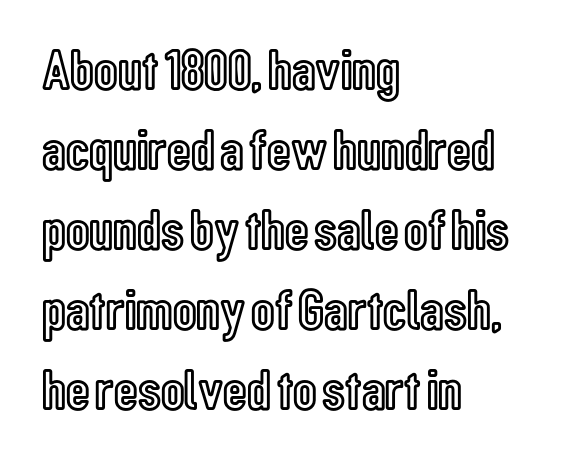
Do the characters align in a grid? No, the font is proportional. Only glyphs here, with clear space below each row. Every stem runs plumb, perpendicular to the baseline. What stands out about the letter spacing? Nothing — it is the standard amount. Vertical spacing — default.
